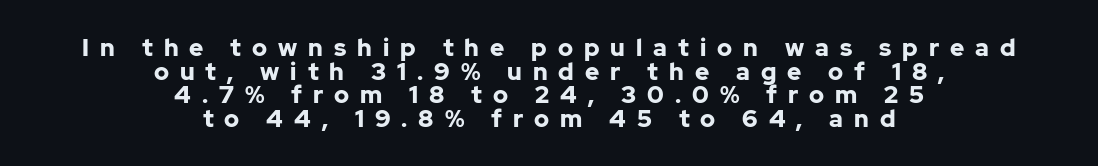
The image shows 24 px bold type, upright; set centered, tight line spacing (0.98x), unusually wide letter spacing (+0.46 em), not underlined.
